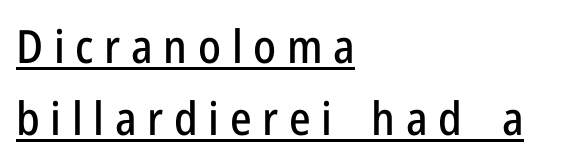
Q: Is the text italic (slanted)? A: No, it is upright.
Q: Is the typeface a serif or a sans-serif typeface? A: Sans-serif.
Q: Is the text underlined? A: Yes.
Q: How is the paragraph aligned? A: Left-aligned.
Q: Is the spacing between letters normal or unusually wide? A: Unusually wide.
Q: Is the spacing between lines tight, normal or loose? A: Normal.
Q: Width (condensed, normal, or wide)? A: Condensed.
Q: Stroke contrast? A: Low.
Q: x-height? A: Medium.
Q: Monospaced? A: No.
